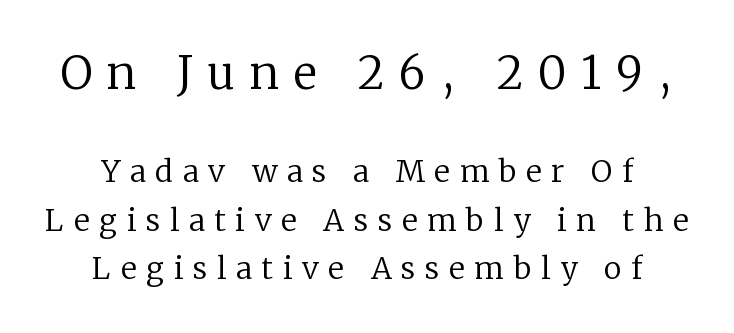
Loose tracking; the words dissolve into strings of separated letters. Counters stay open thanks to moderate or lighter strokes. Reading down the column, the eye jumps a familiar distance to each next line. Underlining? Definitely not there.
